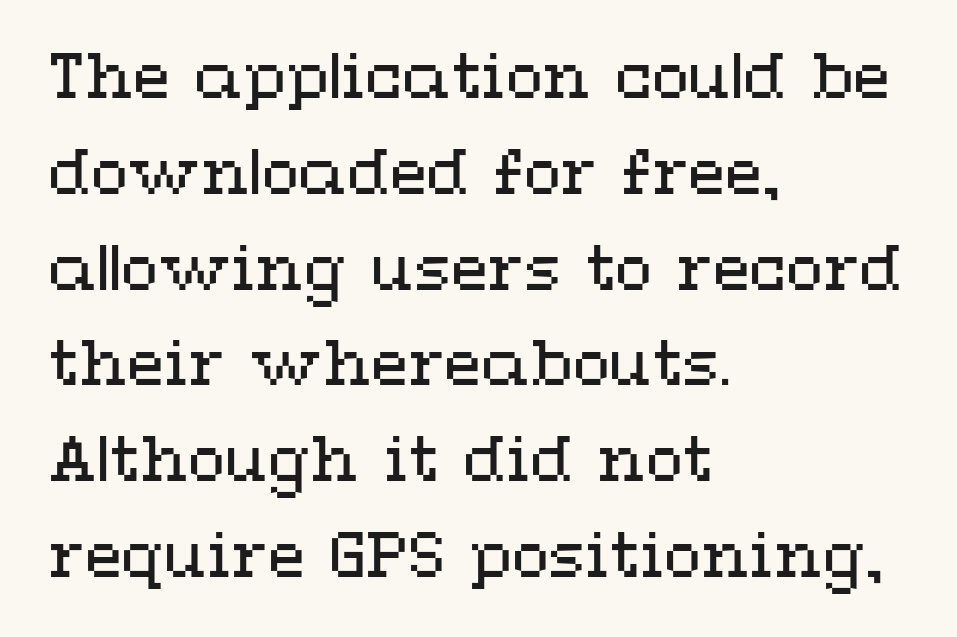
Q: Is the text bold? A: No.
Q: Is the text italic (slanted)? A: No, it is upright.
Q: Is the text underlined? A: No.
Q: How is the paragraph aligned? A: Left-aligned.
Q: Is the spacing between letters normal or unusually wide? A: Normal.
Q: Is the spacing between lines tight, normal or loose? A: Normal.
Q: Width (condensed, normal, or wide)? A: Wide.
Q: Stroke contrast? A: Medium.
Q: x-height? A: Medium.
Q: Monospaced? A: No.
